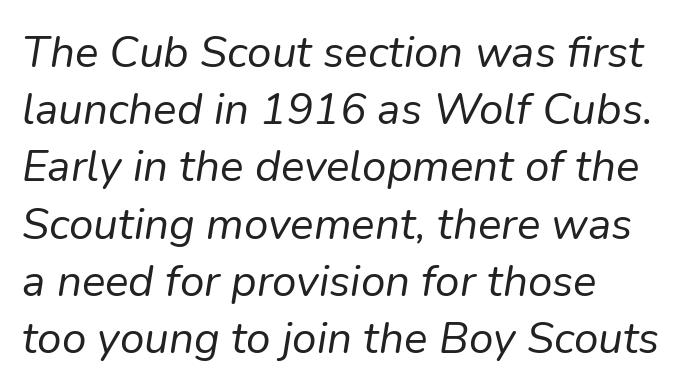
Here the designer chose a conventional face with non-uniform glyph widths. Caption: face not bold, strokes unweighted. Glyph-to-glyph distance matches everyday printed text. The words here are not underlined. Horizontal bands of white between lines are of average thickness. The letters are slanted; this is an italic face.
